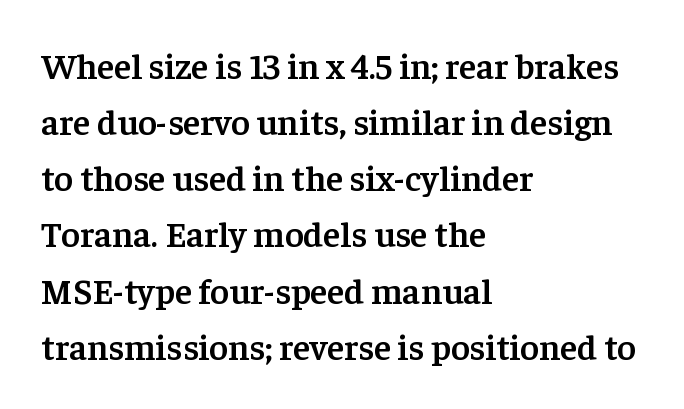
{"serif": "yes", "italic": "no", "bold": "semi", "weight": "semibold", "width": "normal", "stroke_contrast": "low", "x_height": "medium", "monospaced": "no", "underline": "no", "align": "left", "line_spacing": "normal", "line_spacing_ratio": 1.56, "letter_spacing": "normal", "letter_spacing_em": 0.0, "glyph_px": 36}
